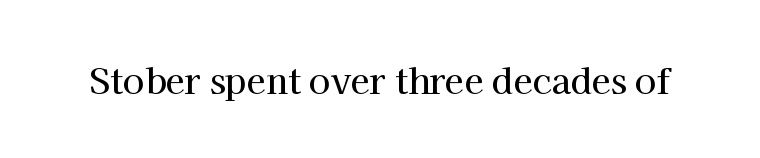
Q: Is the text italic (slanted)? A: No, it is upright.
Q: Is the typeface a serif or a sans-serif typeface? A: Serif.
Q: Is the text underlined? A: No.
Q: Is the spacing between letters normal or unusually wide? A: Normal.
Q: Width (condensed, normal, or wide)? A: Normal.
Q: Stroke contrast? A: High.
Q: x-height? A: Medium.
Q: Monospaced? A: No.
